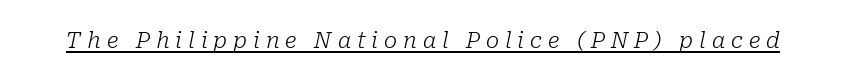
The letterforms stand isolated, each surrounded by extra space. These lines were composed using italics. Stems here are at most as thick as an everyday book face. The rendering uses the underline text-decoration.
